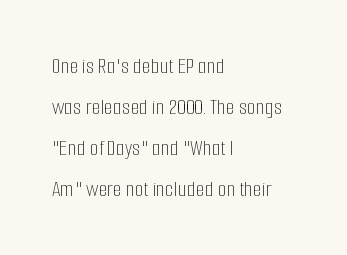
The image shows 23 px text type, upright; set left-aligned, line spacing 1.78x, normal letter spacing, not underlined.
